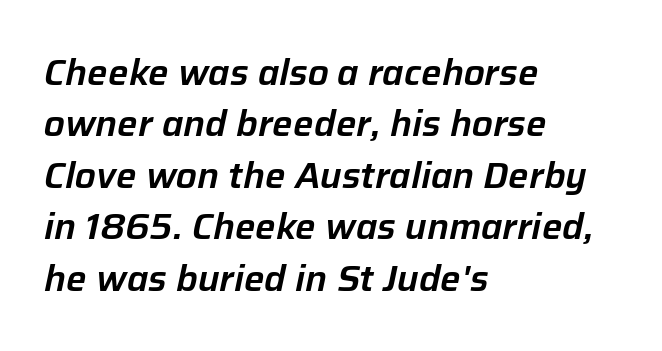
Check the space under the baseline: it is left empty. Is the letter spacing exaggerated? No — it looks like the ordinary default. A typesetter would call this proportional, since set widths differ per character. Regular leading.
